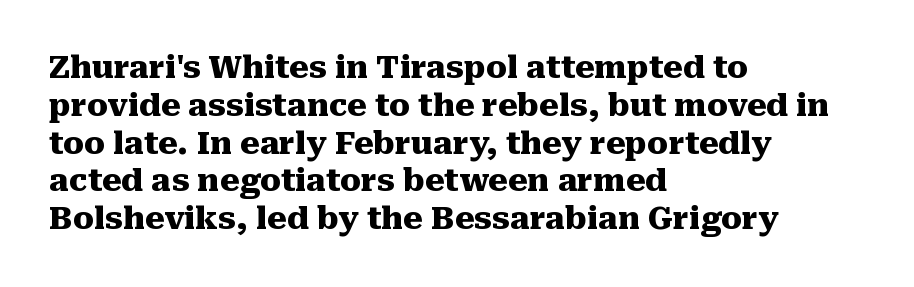
{"serif": "yes", "italic": "no", "bold": "yes", "weight": "heavy", "width": "normal", "stroke_contrast": "medium", "x_height": "medium", "monospaced": "no", "underline": "no", "align": "left", "line_spacing_ratio": 1.22, "letter_spacing": "normal", "letter_spacing_em": 0.0, "glyph_px": 31}
